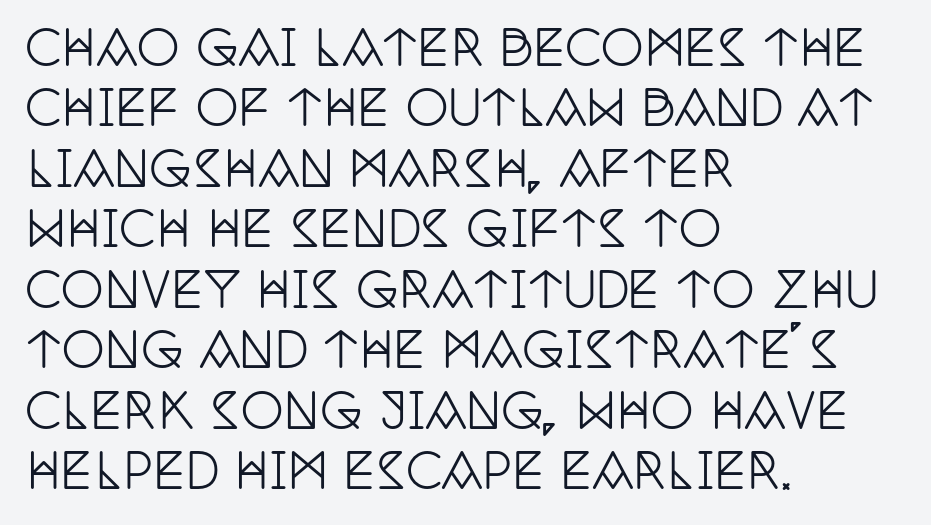
{"serif": "yes", "italic": "no", "width": "condensed", "stroke_contrast": "low", "x_height": "large", "monospaced": "no", "underline": "no", "align": "left", "line_spacing": "normal", "line_spacing_ratio": 1.26, "letter_spacing": "normal", "letter_spacing_em": 0.0, "glyph_px": 48}
